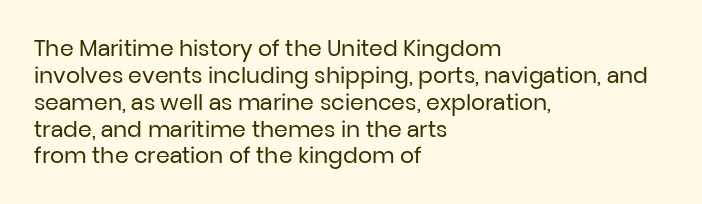
{"italic": "no", "bold": "no", "underline": "no", "align": "left", "line_spacing_ratio": 1.22, "letter_spacing": "normal", "letter_spacing_em": 0.0, "glyph_px": 22}
